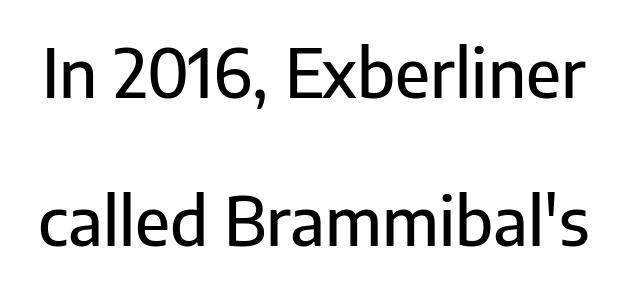
{"serif": "no", "italic": "no", "width": "normal", "stroke_contrast": "low", "x_height": "medium", "monospaced": "no", "underline": "no", "line_spacing": "loose", "line_spacing_ratio": 2.24, "letter_spacing": "normal", "letter_spacing_em": 0.0, "glyph_px": 66}
